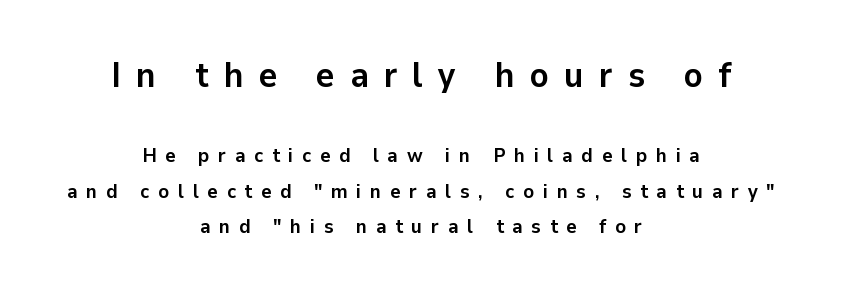
The image shows 35 px semibold sans-serif type, upright; set centered, line spacing 1.78x, unusually wide letter spacing (+0.43 em), not underlined; the first (top) block is 1.75x larger; low stroke contrast and a medium x-height.
